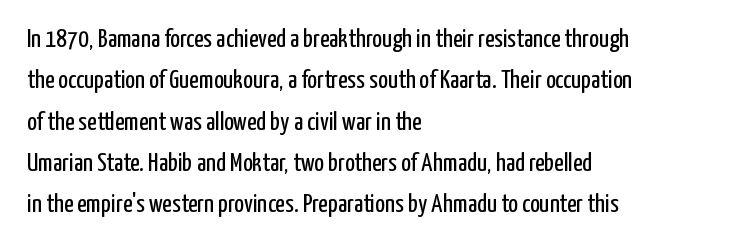
The image shows 26 px text type, upright; set left-aligned, normal line spacing (1.59x), normal letter spacing, not underlined.
